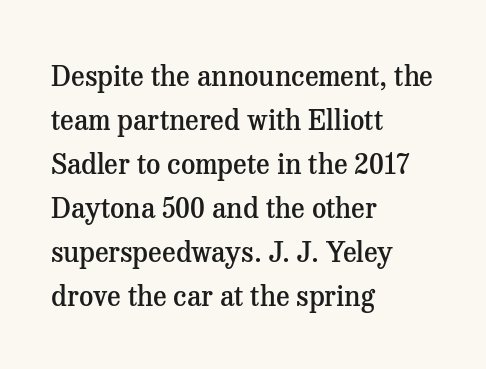
Is this a fixed-width face? No — the glyphs have proportional, varying widths. Stems and bowls a touch heavier than normal — semibold. Small tapered or slab feet sit at the stroke ends, so this counts as serif. The rows are spaced the way most documents space them. You can tell it's not italic because the verticals are truly vertical. Leftover space on each line is placed entirely after the last word.
